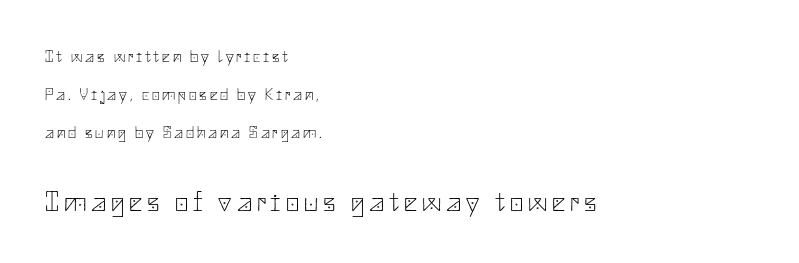
Visually the block forms a straight wall on the left and a jagged coastline on the right. Reading top to bottom, the characters get bigger at the block break. Quick note: interline space is abundant. The lettering holds an erect, upright posture throughout. Plain, unruled lines of type. This is sans-serif lettering, the kind often seen on screens and signage.
